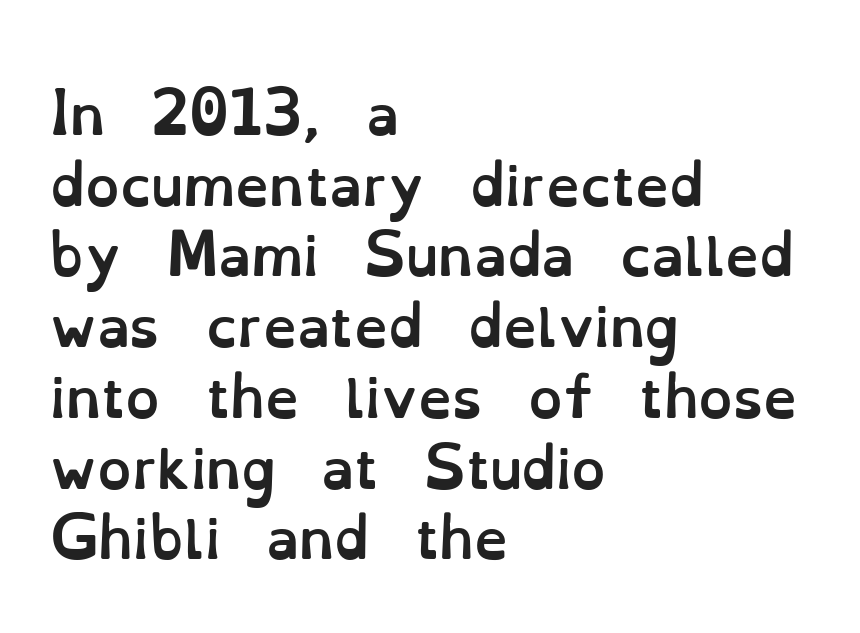
The image shows 54 px semibold type, upright; set left-aligned, normal line spacing (1.31x), normal letter spacing, not underlined; low stroke contrast and a small x-height.
